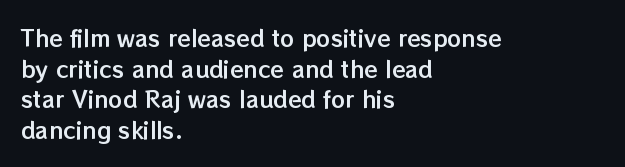
The image shows 22 px text type, upright; set left-aligned, normal line spacing (1.39x), normal letter spacing, not underlined.
